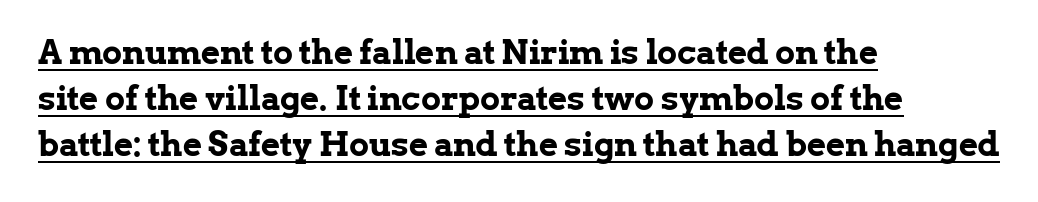
The glyphs in this specimen are seriffed. Quick note: interline space is typical. The letters stand straight up with perfectly vertical stems. Strong, thick strokes mark this as bold type. These characters rest on top of a visible drawn line.
